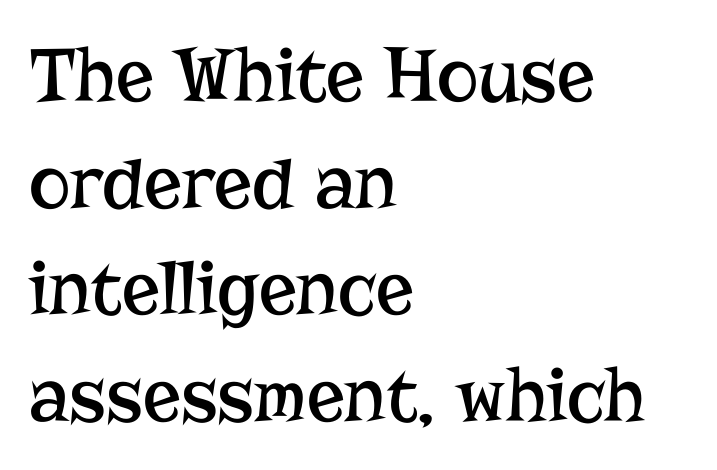
{"serif": "yes", "italic": "no", "bold": "no", "weight": "regular", "width": "normal", "stroke_contrast": "low", "x_height": "medium", "monospaced": "no", "underline": "no", "align": "left", "line_spacing": "normal", "line_spacing_ratio": 1.35, "letter_spacing": "normal", "letter_spacing_em": 0.0, "glyph_px": 79}
